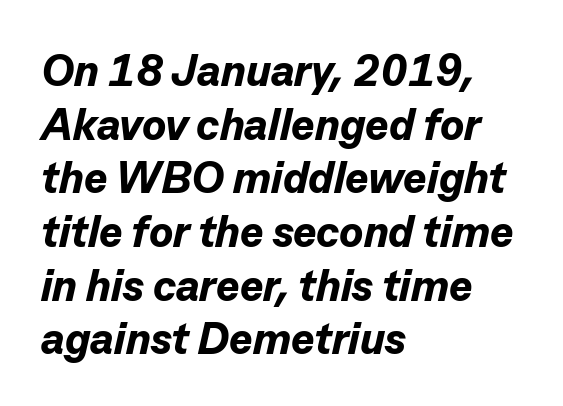
The text carries the slant typical of an italic or oblique font. Set as a true bold cut, around the 700 mark. A student would call this left alignment; a typographer would say flush left, rag right. Is this a fixed-width face? No — the glyphs have proportional, varying widths. Bare-footed words on every line.
